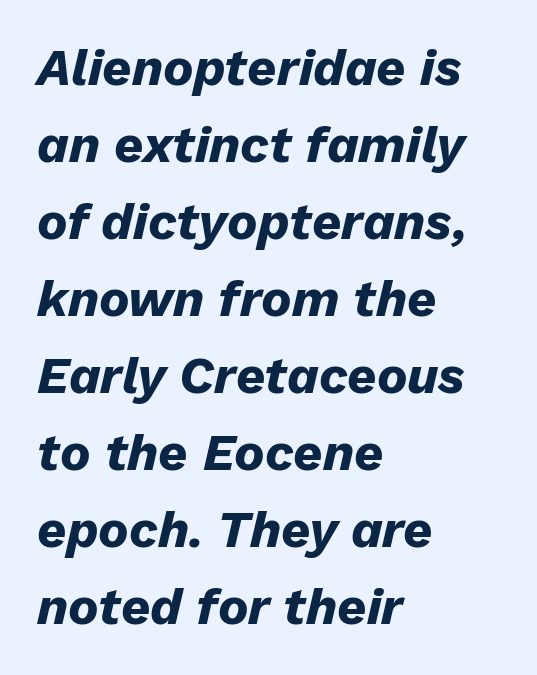
{"italic": "yes", "lean": "right", "slant_degrees": 13, "bold": "yes", "weight": "heavy", "width": "normal", "stroke_contrast": "low", "x_height": "medium", "monospaced": "no", "underline": "no", "align": "left", "line_spacing": "normal", "line_spacing_ratio": 1.51, "letter_spacing": "normal", "letter_spacing_em": 0.0, "glyph_px": 51}
